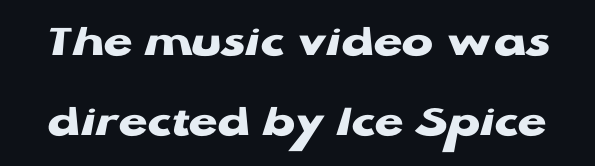
The image shows 47 px heavy, wide sans-serif type, upright; set normal line spacing (1.7x), normal letter spacing, not underlined; low stroke contrast and a medium x-height.
